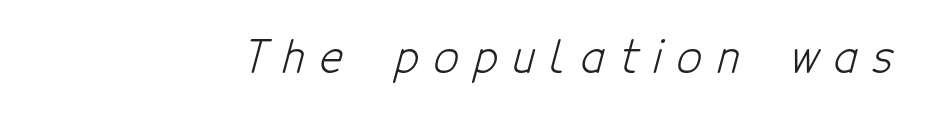
The image shows 44 px light, condensed sans-serif type; set unusually wide letter spacing (+0.34 em), not underlined; low stroke contrast and a medium x-height.
